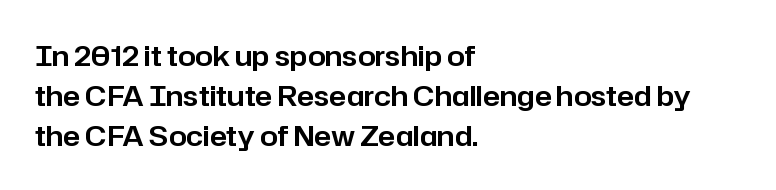
Q: Is the text italic (slanted)? A: No, it is upright.
Q: Is the typeface a serif or a sans-serif typeface? A: Sans-serif.
Q: Is the text underlined? A: No.
Q: How is the paragraph aligned? A: Left-aligned.
Q: Is the spacing between letters normal or unusually wide? A: Normal.
Q: Is the spacing between lines tight, normal or loose? A: Normal.
Q: Width (condensed, normal, or wide)? A: Normal.
Q: Stroke contrast? A: Low.
Q: x-height? A: Medium.
Q: Monospaced? A: No.
